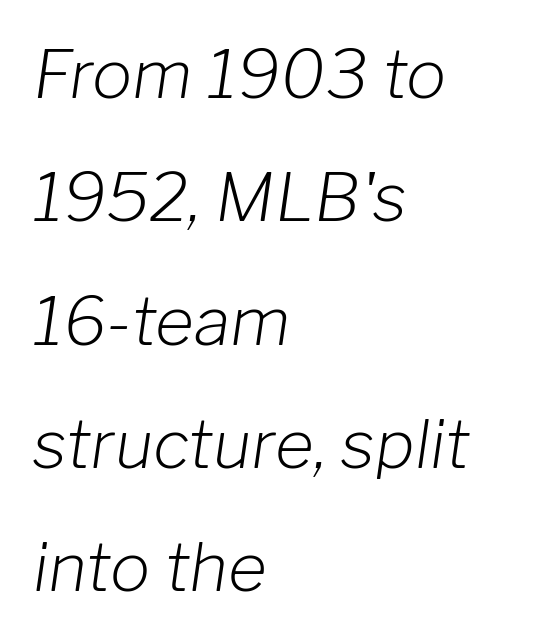
The image shows 67 px light type, italic (leaning right); set left-aligned, line spacing 1.84x, normal letter spacing, not underlined; low stroke contrast and a medium x-height.
